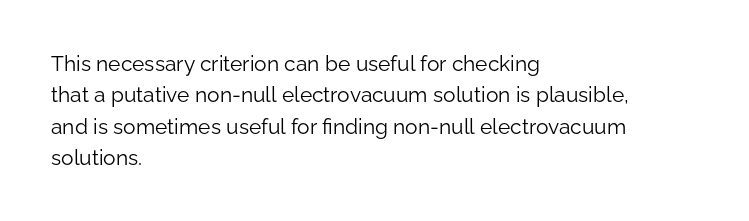
Q: Is the text bold? A: No.
Q: Is the text italic (slanted)? A: No, it is upright.
Q: Is the text underlined? A: No.
Q: How is the paragraph aligned? A: Left-aligned.
Q: Is the spacing between letters normal or unusually wide? A: Normal.
Q: Is the spacing between lines tight, normal or loose? A: Normal.
